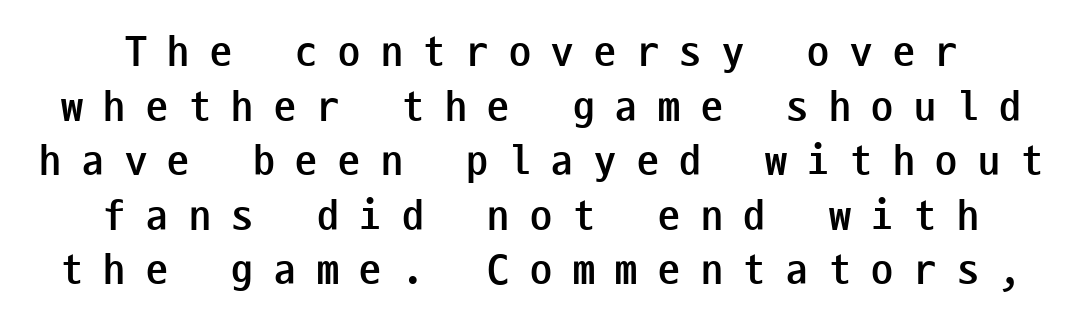
The image shows 44 px semibold, condensed sans-serif type, upright, monospaced; set line spacing 1.24x, unusually wide letter spacing (+0.47 em), not underlined; low stroke contrast and a medium x-height.
